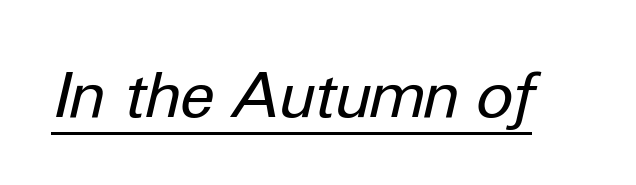
The image shows 63 px regular-weight type, italic (leaning right); set normal letter spacing, underlined; low stroke contrast and a medium x-height.
